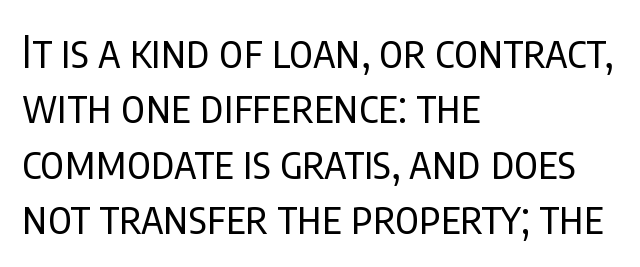
A typesetter would call this zero additional tracking. Interline gaps are of average width in this sample. The face looks like a standard text weight, possibly lighter. Glance below the letters and you will spot only blank space. No italicization has been applied; the sample stays upright. Spacing verdict: proportional, widths tailored to each character.
